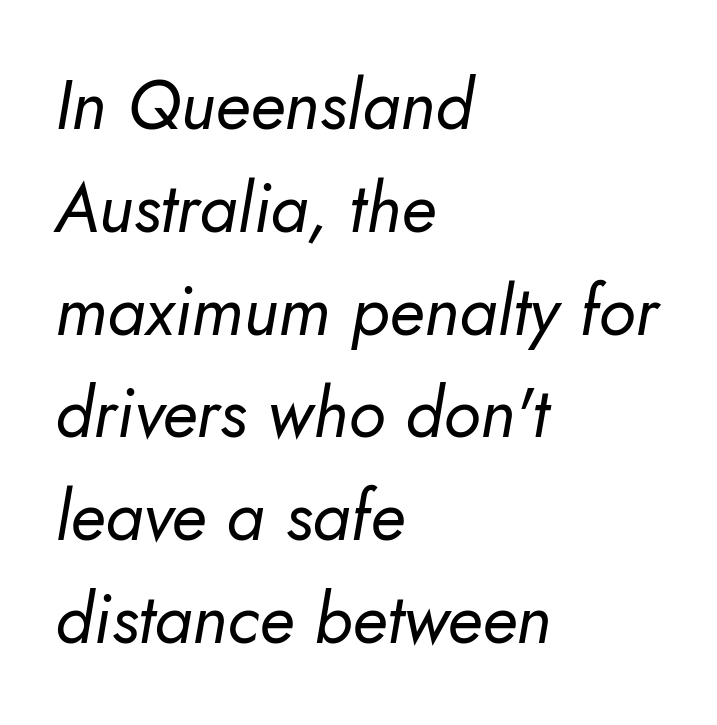
Q: Is the text bold? A: No.
Q: Is the text italic (slanted)? A: Yes, it leans right by about 10 degrees.
Q: Is the text underlined? A: No.
Q: How is the paragraph aligned? A: Left-aligned.
Q: Is the spacing between letters normal or unusually wide? A: Normal.
Q: Is the spacing between lines tight, normal or loose? A: Normal.
Q: Width (condensed, normal, or wide)? A: Normal.
Q: Stroke contrast? A: Low.
Q: x-height? A: Small.
Q: Monospaced? A: No.
